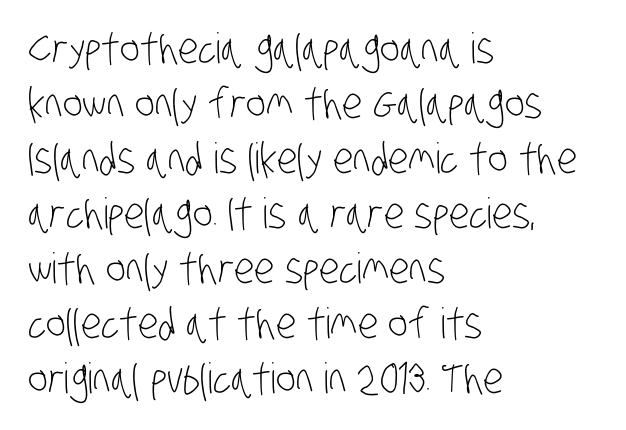
Q: Is the text bold? A: No.
Q: Is the typeface a serif or a sans-serif typeface? A: Sans-serif.
Q: Is the text underlined? A: No.
Q: How is the paragraph aligned? A: Left-aligned.
Q: Is the spacing between letters normal or unusually wide? A: Normal.
Q: Is the spacing between lines tight, normal or loose? A: Normal.
Q: Width (condensed, normal, or wide)? A: Condensed.
Q: Stroke contrast? A: Low.
Q: x-height? A: Large.
Q: Monospaced? A: No.
